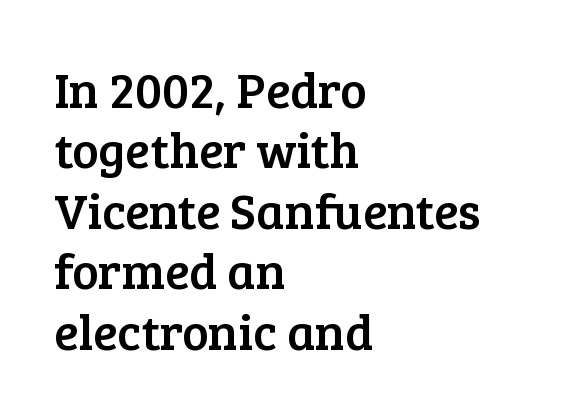
Q: Is the text italic (slanted)? A: No, it is upright.
Q: Is the typeface a serif or a sans-serif typeface? A: Serif.
Q: Is the text underlined? A: No.
Q: How is the paragraph aligned? A: Left-aligned.
Q: Is the spacing between letters normal or unusually wide? A: Normal.
Q: Width (condensed, normal, or wide)? A: Normal.
Q: Stroke contrast? A: Low.
Q: x-height? A: Medium.
Q: Monospaced? A: No.
